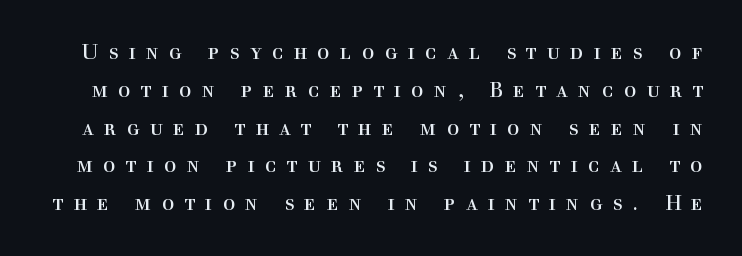
Q: Is the text bold? A: No.
Q: Is the text italic (slanted)? A: No, it is upright.
Q: Is the text underlined? A: No.
Q: Is the spacing between letters normal or unusually wide? A: Unusually wide.
